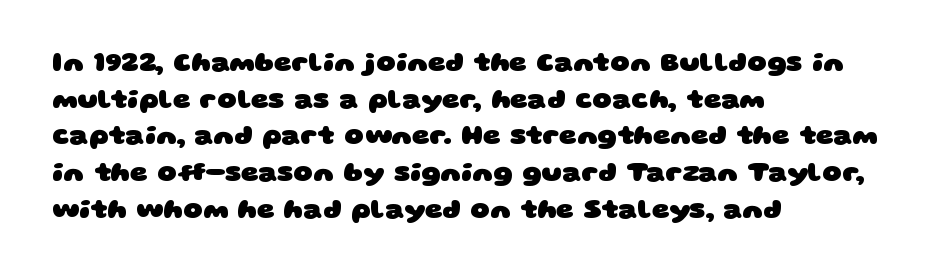
One glance says typical: line gaps are just what's usual. Caption: multi-line text, flush left, ragged right. The letterforms sit shoulder to shoulder at normal distance. The sample has been set heavy, in full bold. Descenders hang freely into open space.
